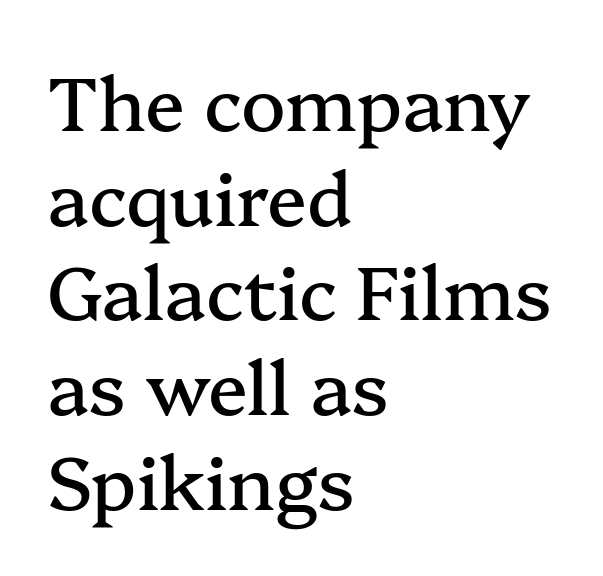
{"serif": "yes", "italic": "no", "width": "normal", "stroke_contrast": "medium", "x_height": "medium", "monospaced": "no", "underline": "no", "align": "left", "line_spacing": "normal", "line_spacing_ratio": 1.28, "letter_spacing": "normal", "letter_spacing_em": 0.0, "glyph_px": 74}
